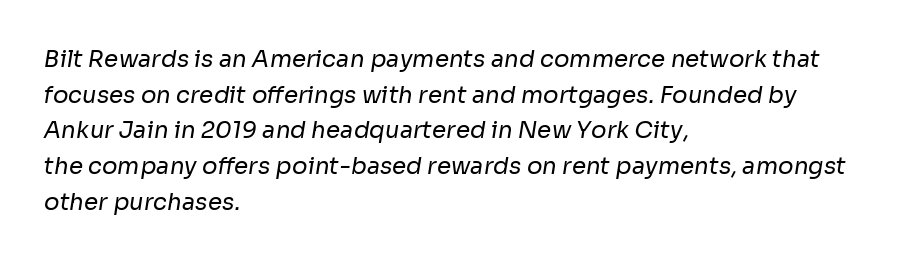
Q: Is the text bold? A: No.
Q: Is the text underlined? A: No.
Q: How is the paragraph aligned? A: Left-aligned.
Q: Is the spacing between letters normal or unusually wide? A: Normal.
Q: Is the spacing between lines tight, normal or loose? A: Normal.
